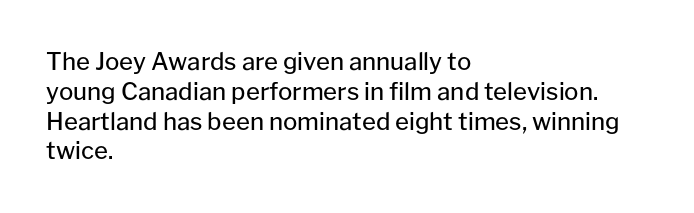
{"italic": "no", "bold": "no", "underline": "no", "align": "left", "line_spacing_ratio": 1.24, "letter_spacing": "normal", "letter_spacing_em": 0.0, "glyph_px": 24}
